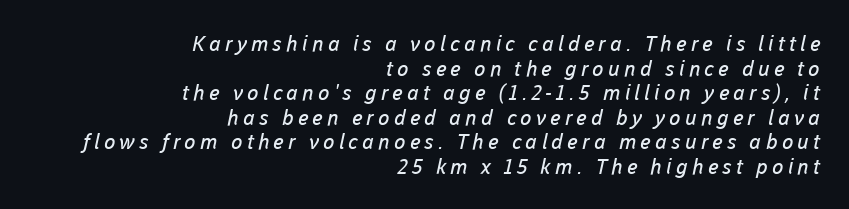
A bare baseline throughout the passage. No letter is thick-stroked: the sample isn't bold. Glyph-to-glyph distance is far greater than everyday printed text. Caption: multi-line text, flush right, ragged left.
